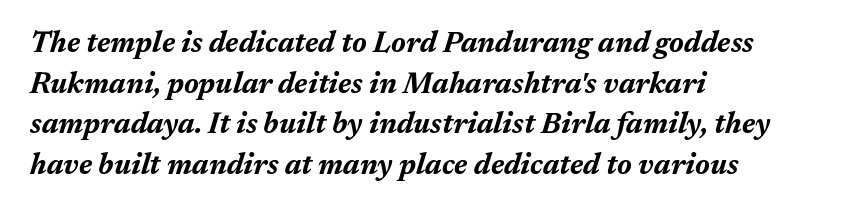
{"italic": "yes", "lean": "right", "slant_degrees": 17, "bold": "yes", "weight": "bold", "width": "normal", "stroke_contrast": "medium", "x_height": "medium", "monospaced": "no", "underline": "no", "align": "left", "line_spacing": "normal", "line_spacing_ratio": 1.4, "letter_spacing": "normal", "letter_spacing_em": 0.0, "glyph_px": 29}
